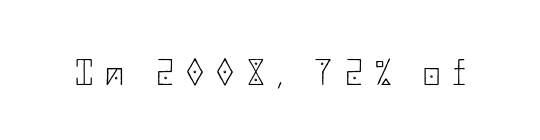
{"serif": "no", "italic": "no", "bold": "no", "weight": "thin", "width": "normal", "stroke_contrast": "low", "x_height": "small", "underline": "no", "letter_spacing": "wide", "letter_spacing_em": 0.32, "glyph_px": 38}
